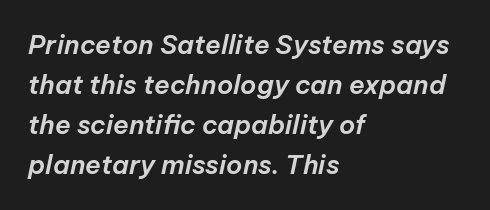
Q: Is the text italic (slanted)? A: Yes, it leans right by about 12 degrees.
Q: Is the text underlined? A: No.
Q: How is the paragraph aligned? A: Left-aligned.
Q: Is the spacing between letters normal or unusually wide? A: Normal.
Q: Is the spacing between lines tight, normal or loose? A: Normal.
